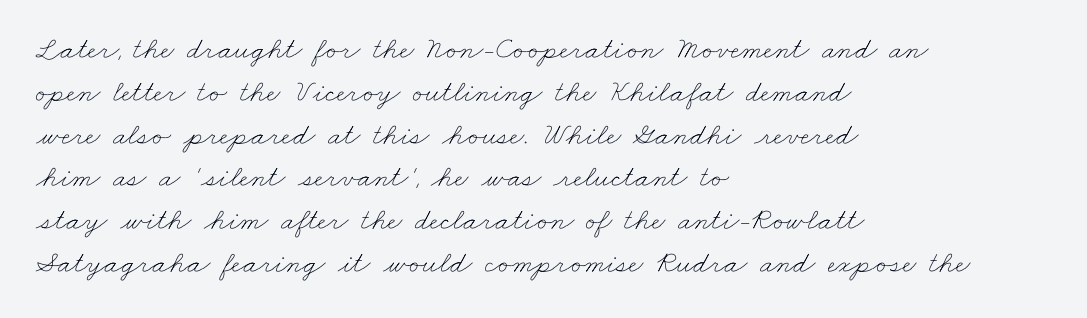
{"bold": "no", "weight": "thin", "width": "wide", "stroke_contrast": "low", "x_height": "small", "monospaced": "no", "underline": "no", "align": "left", "line_spacing": "normal", "line_spacing_ratio": 1.38, "letter_spacing": "normal", "letter_spacing_em": 0.0, "glyph_px": 31}
